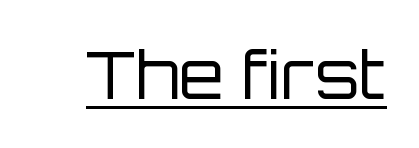
The image shows 65 px regular-weight sans-serif type, upright; set normal letter spacing, underlined; low stroke contrast and a large x-height.
